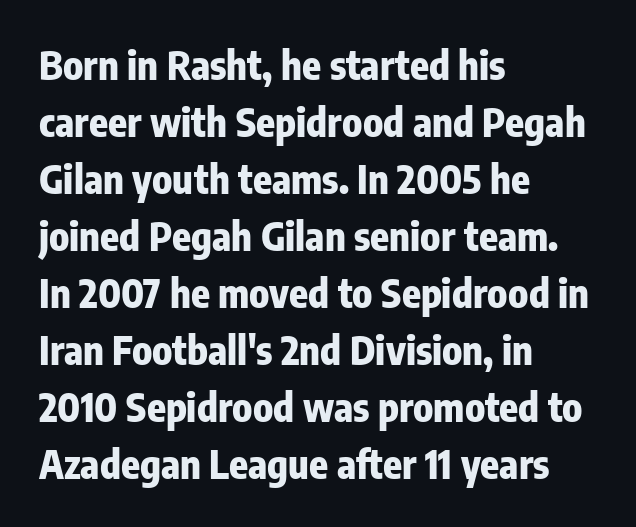
Q: Is the text bold? A: Yes.
Q: Is the text italic (slanted)? A: No, it is upright.
Q: Is the typeface a serif or a sans-serif typeface? A: Sans-serif.
Q: Is the text underlined? A: No.
Q: How is the paragraph aligned? A: Left-aligned.
Q: Is the spacing between letters normal or unusually wide? A: Normal.
Q: Is the spacing between lines tight, normal or loose? A: Normal.
Q: Width (condensed, normal, or wide)? A: Condensed.
Q: Stroke contrast? A: Low.
Q: x-height? A: Medium.
Q: Monospaced? A: No.
